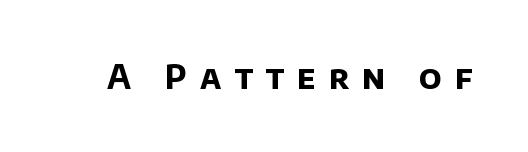
The image shows 33 px bold sans-serif type; set unusually wide letter spacing (+0.39 em), not underlined; low stroke contrast and a large x-height.
